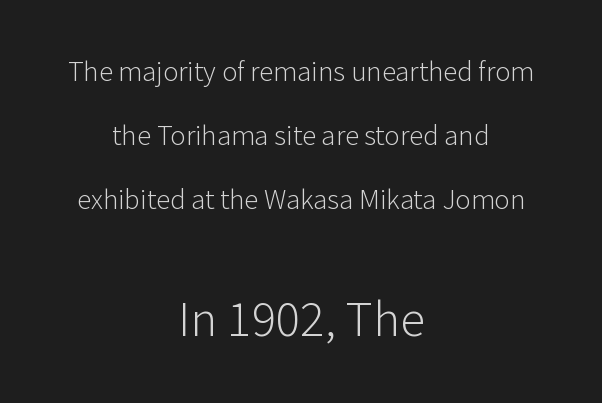
{"serif": "no", "italic": "no", "bold": "no", "weight": "light", "width": "normal", "stroke_contrast": "low", "x_height": "medium", "monospaced": "no", "underline": "no", "align": "center", "line_spacing": "loose", "line_spacing_ratio": 2.21, "letter_spacing": "normal", "letter_spacing_em": 0.0, "larger_block": "second", "size_ratio": 1.76, "glyph_px": 51}
